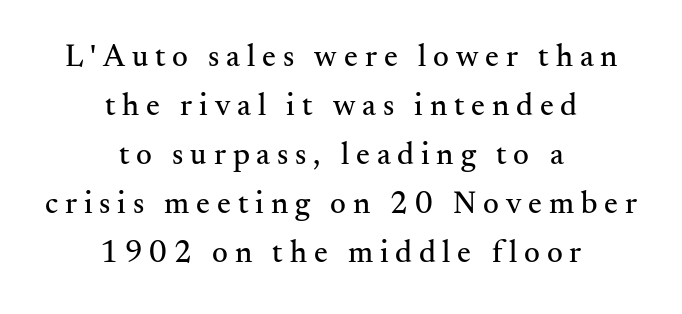
Q: Is the text italic (slanted)? A: No, it is upright.
Q: Is the typeface a serif or a sans-serif typeface? A: Serif.
Q: Is the text underlined? A: No.
Q: How is the paragraph aligned? A: Centered.
Q: Is the spacing between letters normal or unusually wide? A: Unusually wide.
Q: Is the spacing between lines tight, normal or loose? A: Normal.
Q: Width (condensed, normal, or wide)? A: Normal.
Q: Stroke contrast? A: Medium.
Q: x-height? A: Small.
Q: Monospaced? A: No.
